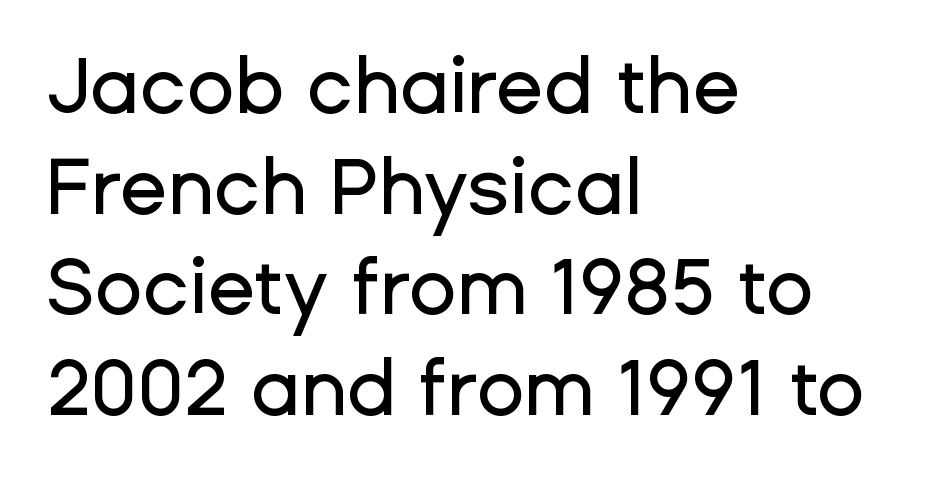
The image shows 78 px sans-serif type, upright; set left-aligned, normal line spacing (1.29x), normal letter spacing, not underlined; low stroke contrast and a medium x-height.
